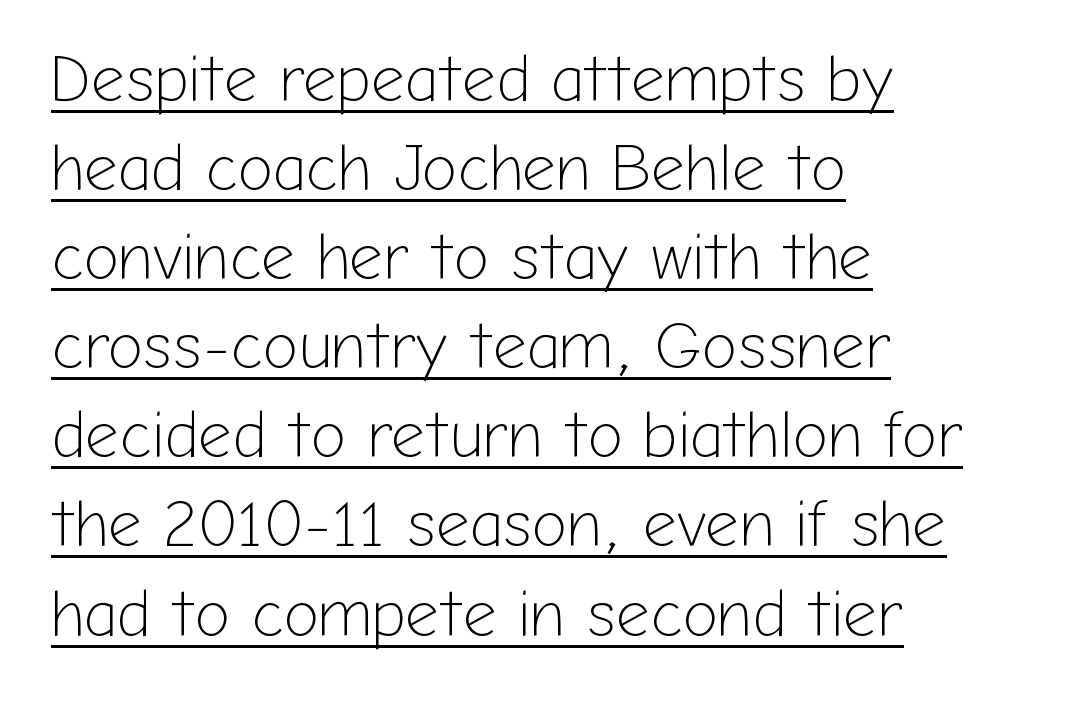
The image shows 66 px light sans-serif type, upright; set left-aligned, normal line spacing (1.35x), normal letter spacing, underlined; low stroke contrast and a medium x-height.
